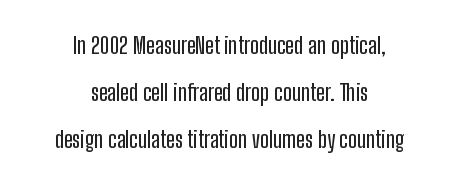
Q: Is the text italic (slanted)? A: No, it is upright.
Q: Is the text underlined? A: No.
Q: How is the paragraph aligned? A: Centered.
Q: Is the spacing between letters normal or unusually wide? A: Normal.
Q: Is the spacing between lines tight, normal or loose? A: Loose.
